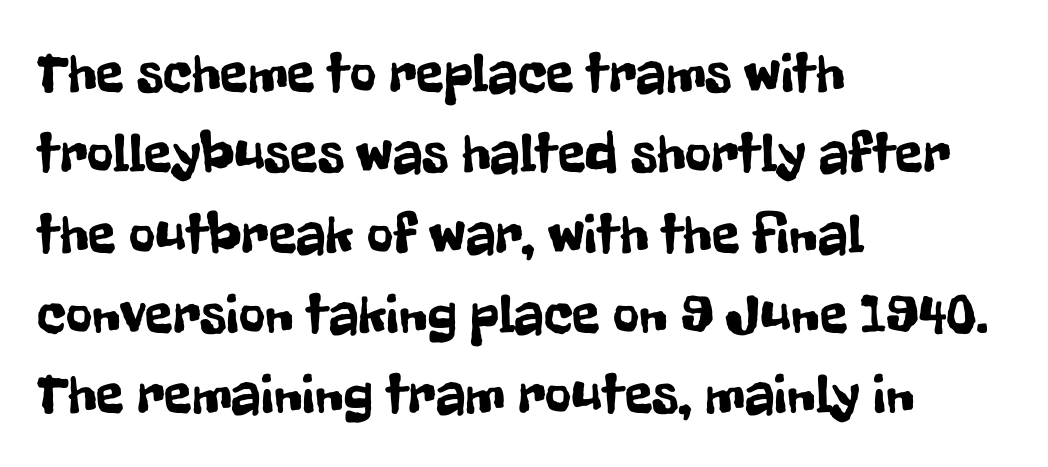
Q: Is the text italic (slanted)? A: No, it is upright.
Q: Is the typeface a serif or a sans-serif typeface? A: Sans-serif.
Q: Is the text underlined? A: No.
Q: How is the paragraph aligned? A: Left-aligned.
Q: Is the spacing between letters normal or unusually wide? A: Normal.
Q: Is the spacing between lines tight, normal or loose? A: Normal.
Q: Width (condensed, normal, or wide)? A: Condensed.
Q: Stroke contrast? A: Low.
Q: x-height? A: Medium.
Q: Monospaced? A: No.
